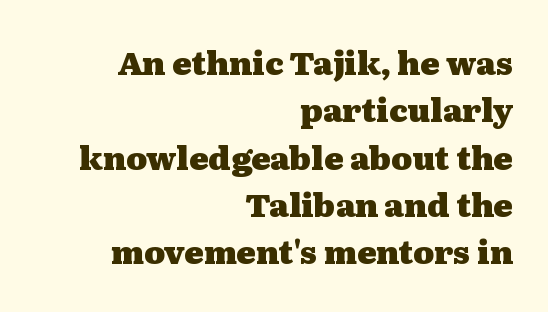
The image shows 32 px heavy, wide serif type, upright; set right-aligned, normal line spacing (1.48x), normal letter spacing, not underlined; medium stroke contrast and a medium x-height.
